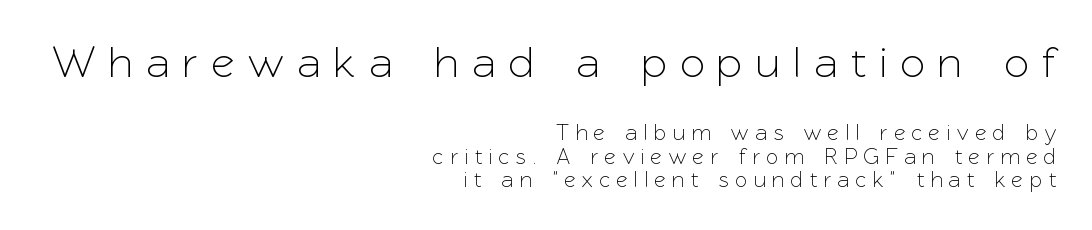
Q: Is the text italic (slanted)? A: No, it is upright.
Q: Is the typeface a serif or a sans-serif typeface? A: Sans-serif.
Q: Is the text underlined? A: No.
Q: How is the paragraph aligned? A: Right-aligned.
Q: Is the spacing between letters normal or unusually wide? A: Unusually wide.
Q: Is the spacing between lines tight, normal or loose? A: Tight.
Q: Which block of text is set in a larger size, the first (top) or the second (bottom)? A: The first (top) one.
Q: Width (condensed, normal, or wide)? A: Normal.
Q: Stroke contrast? A: Low.
Q: x-height? A: Medium.
Q: Monospaced? A: No.
